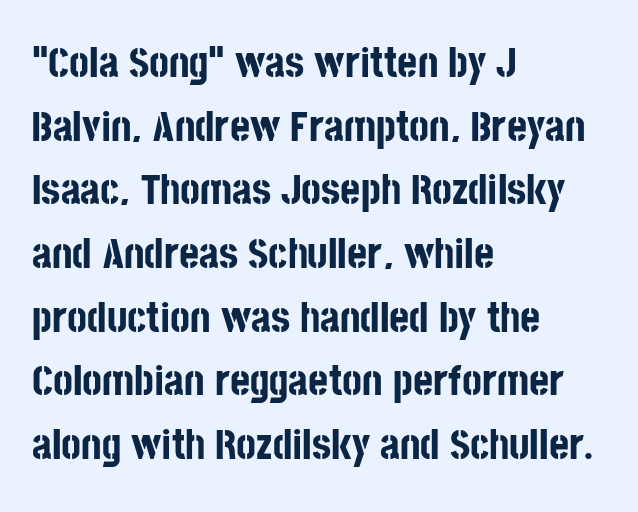
Caption: bold face, heavy strokes. Line starts are locked; line ends wander. The zone under the glyphs is completely vacant. The line-height multiplier appears to be the usual default. The line texture is even and compact thanks to regular tracking. Are there feet on the stems? There aren't — it's a sans.
